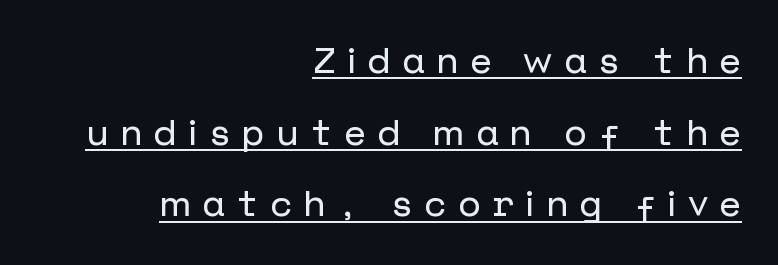
The image shows 36 px sans-serif type, upright; set right-aligned, loose line spacing (1.99x), unusually wide letter spacing (+0.32 em), underlined; low stroke contrast and a medium x-height.
